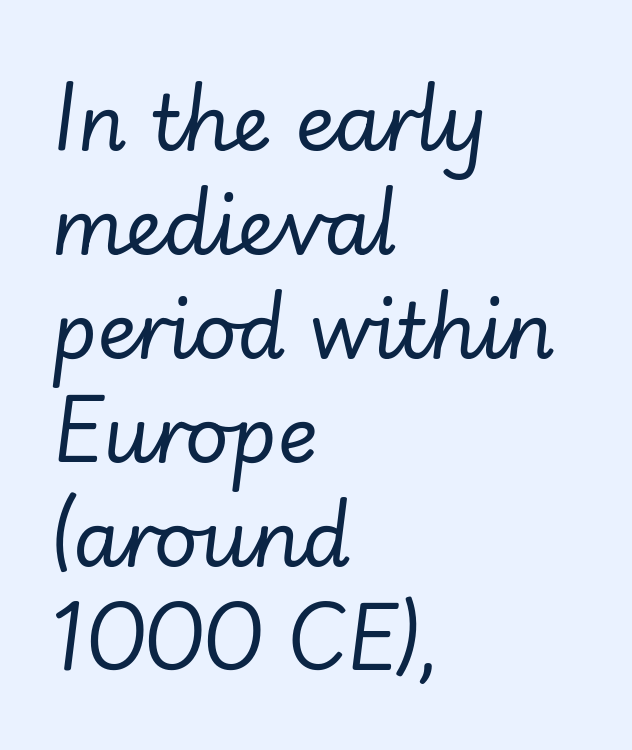
Q: Is the text bold? A: No.
Q: Is the text italic (slanted)? A: Yes, it leans right by about 7 degrees.
Q: Is the text underlined? A: No.
Q: How is the paragraph aligned? A: Left-aligned.
Q: Is the spacing between letters normal or unusually wide? A: Normal.
Q: Is the spacing between lines tight, normal or loose? A: Normal.
Q: Width (condensed, normal, or wide)? A: Normal.
Q: Stroke contrast? A: Low.
Q: x-height? A: Small.
Q: Monospaced? A: No.
